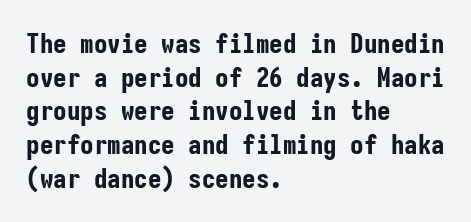
{"italic": "no", "bold": "yes", "underline": "no", "align": "left", "line_spacing": "normal", "line_spacing_ratio": 1.25, "letter_spacing": "normal", "letter_spacing_em": 0.0, "glyph_px": 27}
